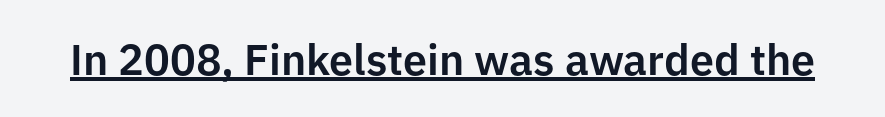
Q: Is the text italic (slanted)? A: No, it is upright.
Q: Is the typeface a serif or a sans-serif typeface? A: Sans-serif.
Q: Is the text underlined? A: Yes.
Q: Is the spacing between letters normal or unusually wide? A: Normal.
Q: Width (condensed, normal, or wide)? A: Normal.
Q: Stroke contrast? A: Low.
Q: x-height? A: Medium.
Q: Monospaced? A: No.
